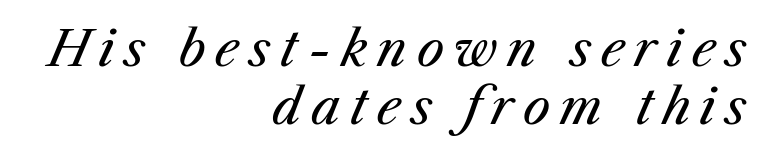
{"italic": "yes", "lean": "right", "slant_degrees": 23, "bold": "no", "weight": "regular", "width": "normal", "stroke_contrast": "medium", "x_height": "medium", "monospaced": "no", "underline": "no", "align": "right", "line_spacing_ratio": 1.19, "letter_spacing": "wide", "letter_spacing_em": 0.2, "glyph_px": 49}
